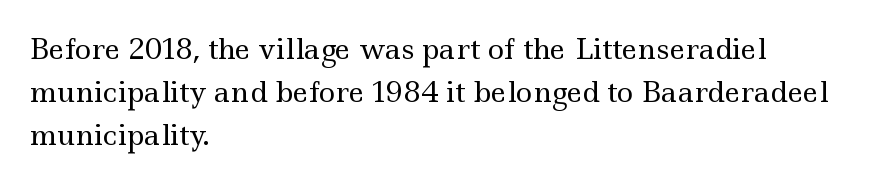
{"serif": "yes", "italic": "no", "bold": "no", "weight": "regular", "width": "wide", "x_height": "small", "monospaced": "no", "underline": "no", "align": "left", "line_spacing": "normal", "line_spacing_ratio": 1.54, "letter_spacing": "normal", "letter_spacing_em": 0.0, "glyph_px": 28}
